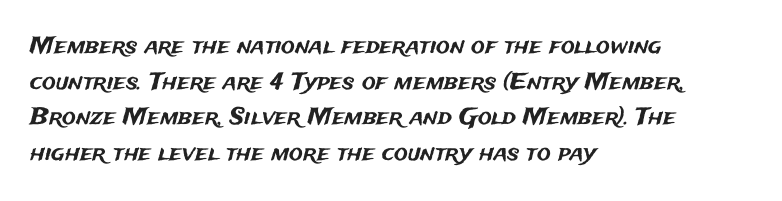
Every row of glyphs begins at an identical x-position on the left. The passage shown has conventional tracking throughout. Letters rest on an invisible, unmarked baseline. In terms of leading, this rendering sits right in the middle.
